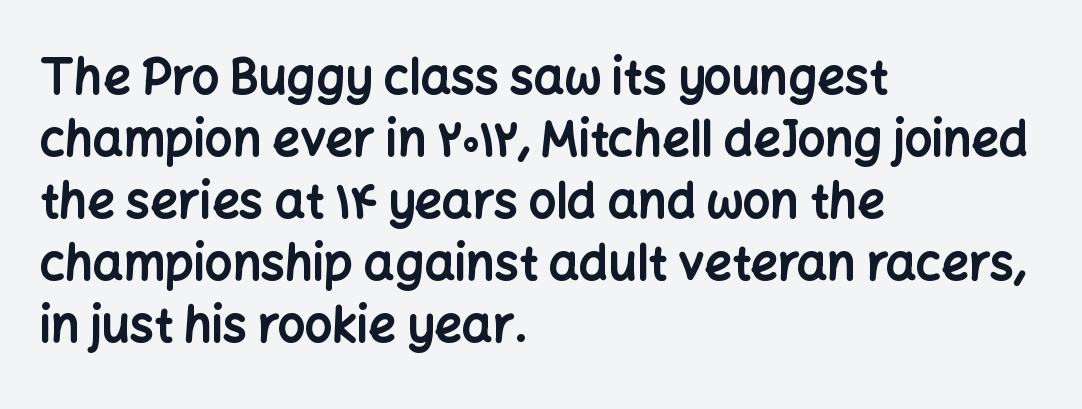
{"serif": "no", "italic": "no", "bold": "yes", "weight": "bold", "width": "normal", "stroke_contrast": "low", "x_height": "medium", "monospaced": "no", "underline": "no", "align": "left", "line_spacing": "normal", "line_spacing_ratio": 1.29, "letter_spacing": "normal", "letter_spacing_em": 0.0, "glyph_px": 48}
